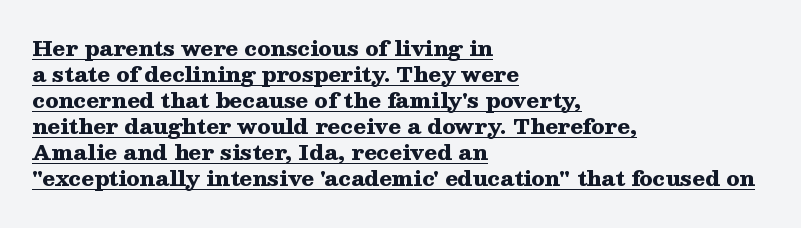
Notice how a bar underscores the lettering throughout. Quick note: not italic, upright. You could call the tracking neutral — neither tight nor loose. Caption: bold face, heavy strokes. The paragraph shown leans on its left margin.
